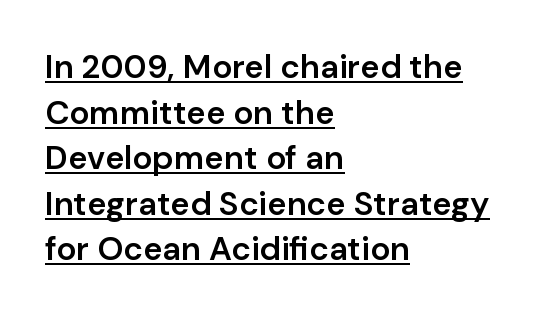
Typographically, this falls in the sans-serif category. Note the varied advance widths — an 'i' is clearly narrower than an 'm'. Short and long lines alike share a common starting point at left. This rendering leaves character spacing at its baseline value. How would I describe the line gaps? Plain and ordinary.
